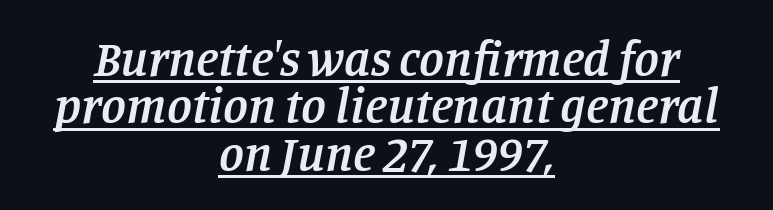
The lettering tilts uniformly, giving the passage an italic look. Honestly, the underline is the first thing you notice here. Heft: intermediate — a semibold. These lines huddle together more closely than default settings would place them. Do the characters align in a grid? No, the font is proportional. Letter spacing: default.
